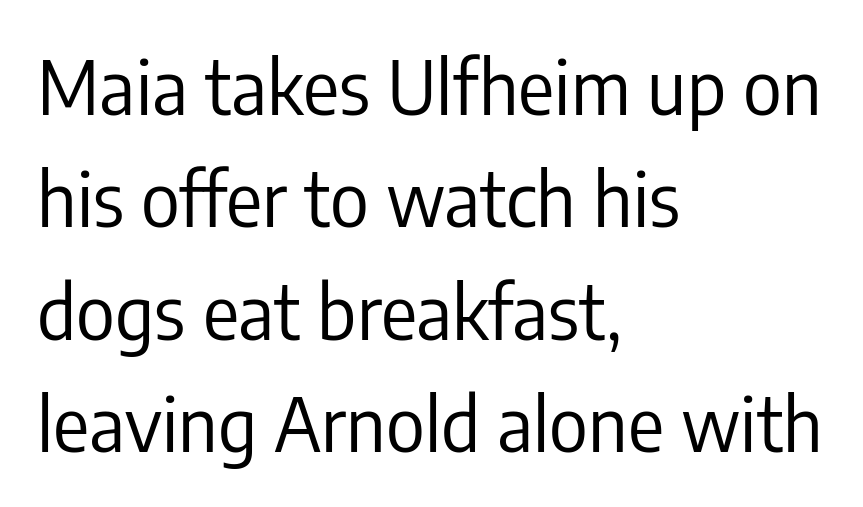
Q: Is the text bold? A: No.
Q: Is the text italic (slanted)? A: No, it is upright.
Q: Is the typeface a serif or a sans-serif typeface? A: Sans-serif.
Q: Is the text underlined? A: No.
Q: How is the paragraph aligned? A: Left-aligned.
Q: Is the spacing between letters normal or unusually wide? A: Normal.
Q: Is the spacing between lines tight, normal or loose? A: Normal.
Q: Width (condensed, normal, or wide)? A: Condensed.
Q: Stroke contrast? A: Low.
Q: x-height? A: Medium.
Q: Monospaced? A: No.
